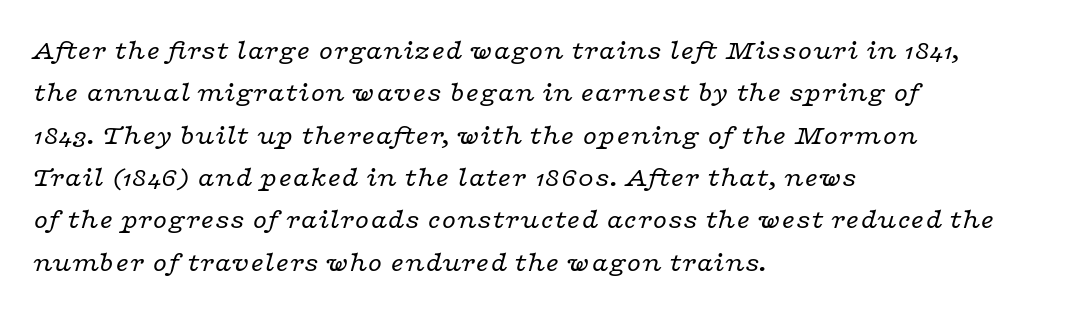
The line-height multiplier appears to be the usual default. Each letter's strokes conclude with small projecting serifs. If you drew a ruler down the left edge, every line would touch it. The letters look calm and open, with moderate or lighter stems. Tall strokes in this sample are angled rather than plumb.
